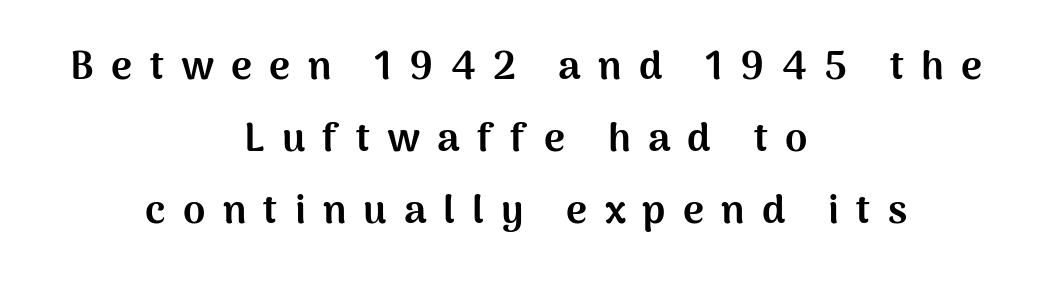
The image shows 40 px bold sans-serif type, upright; set centered, line spacing 1.8x, unusually wide letter spacing (+0.43 em), not underlined; medium stroke contrast and a medium x-height.
